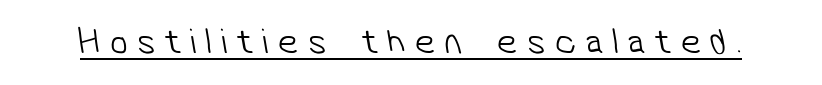
{"serif": "no", "bold": "no", "weight": "light", "width": "normal", "stroke_contrast": "low", "x_height": "medium", "monospaced": "no", "underline": "yes", "letter_spacing": "wide", "letter_spacing_em": 0.26, "glyph_px": 36}
